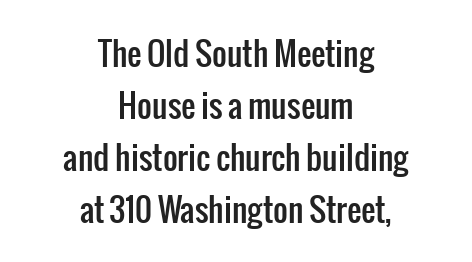
The image shows 32 px condensed sans-serif type, upright; set centered, normal line spacing (1.62x), normal letter spacing, not underlined; low stroke contrast and a medium x-height.
